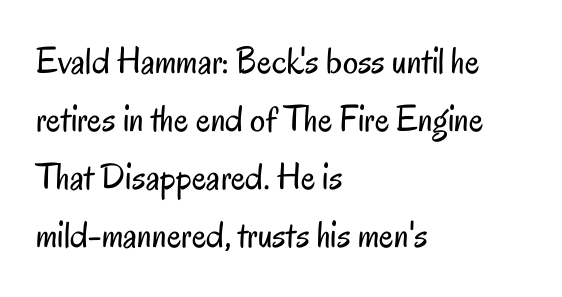
{"serif": "no", "italic": "no", "bold": "no", "weight": "regular", "width": "condensed", "stroke_contrast": "low", "x_height": "small", "monospaced": "no", "underline": "no", "align": "left", "line_spacing": "normal", "line_spacing_ratio": 1.53, "letter_spacing": "normal", "letter_spacing_em": 0.0, "glyph_px": 38}
